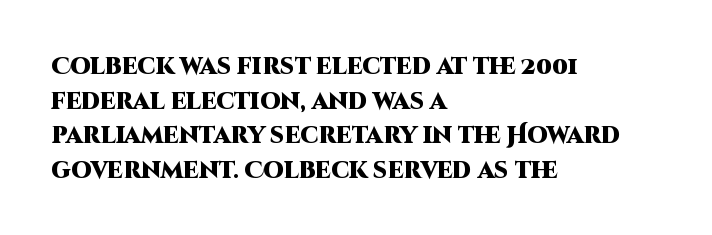
Q: Is the text bold? A: Yes.
Q: Is the text italic (slanted)? A: No, it is upright.
Q: Is the text underlined? A: No.
Q: How is the paragraph aligned? A: Left-aligned.
Q: Is the spacing between letters normal or unusually wide? A: Normal.
Q: Is the spacing between lines tight, normal or loose? A: Normal.
